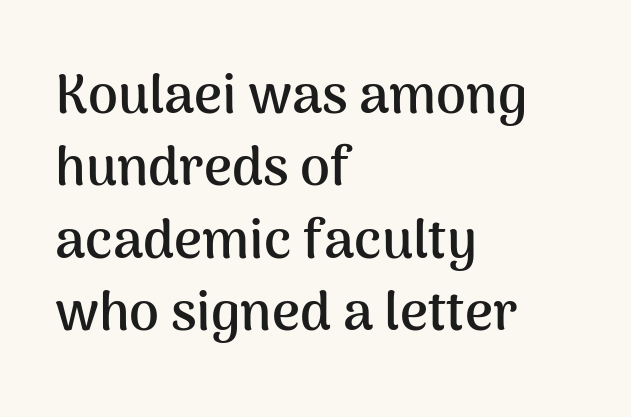
{"serif": "no", "italic": "no", "bold": "yes", "weight": "semibold", "width": "normal", "stroke_contrast": "medium", "x_height": "medium", "monospaced": "no", "underline": "no", "align": "left", "line_spacing": "normal", "line_spacing_ratio": 1.34, "letter_spacing": "normal", "letter_spacing_em": 0.0, "glyph_px": 54}
